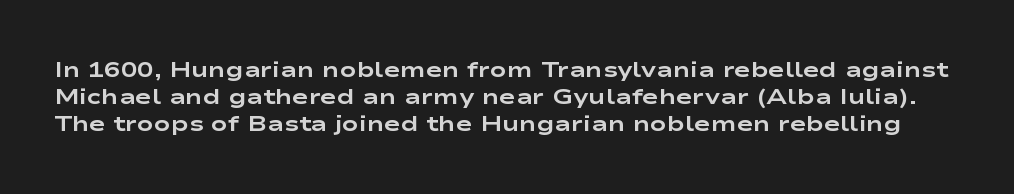
{"italic": "no", "bold": "yes", "underline": "no", "line_spacing_ratio": 1.23, "letter_spacing": "normal", "letter_spacing_em": 0.0, "glyph_px": 22}
